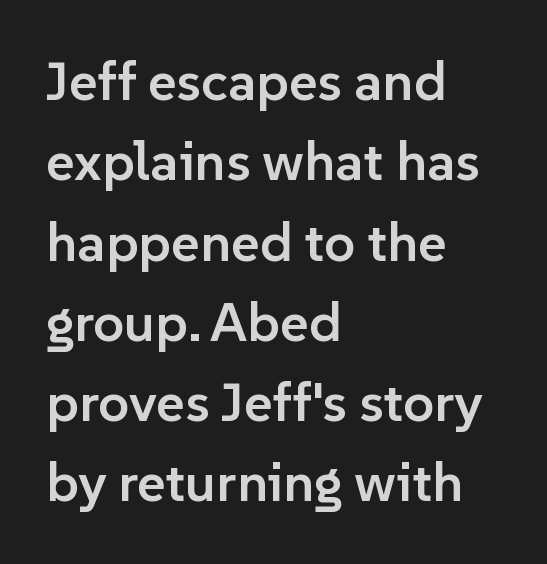
Q: Is the text bold? A: Semi-bold.
Q: Is the text italic (slanted)? A: No, it is upright.
Q: Is the typeface a serif or a sans-serif typeface? A: Sans-serif.
Q: Is the text underlined? A: No.
Q: How is the paragraph aligned? A: Left-aligned.
Q: Is the spacing between letters normal or unusually wide? A: Normal.
Q: Is the spacing between lines tight, normal or loose? A: Normal.
Q: Width (condensed, normal, or wide)? A: Normal.
Q: Stroke contrast? A: Low.
Q: x-height? A: Medium.
Q: Monospaced? A: No.
